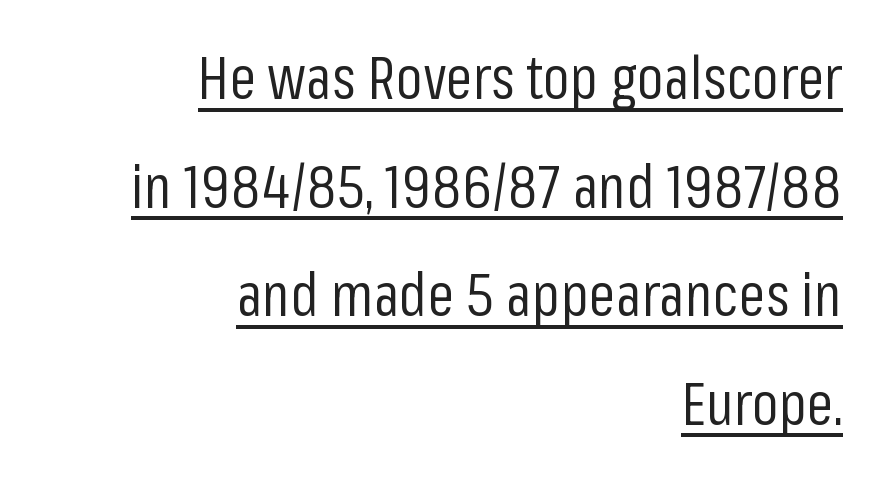
Is the letter spacing exaggerated? No — it looks like the ordinary default. The letters advance in unequal steps, a hallmark of proportional type. Style check: upright. Think standard paragraph weight, or any step lighter than that. Casual observation: everything's shoved over to the right. Students, observe the line beneath the letters — that is underlining.
